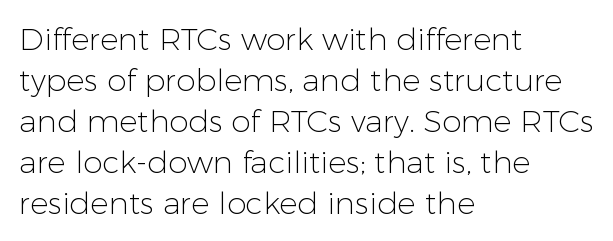
{"serif": "no", "italic": "no", "bold": "no", "weight": "light", "width": "normal", "stroke_contrast": "low", "x_height": "medium", "monospaced": "no", "underline": "no", "align": "left", "line_spacing": "normal", "line_spacing_ratio": 1.32, "letter_spacing": "normal", "letter_spacing_em": 0.0, "glyph_px": 31}
